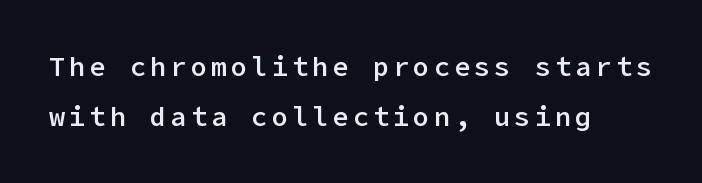
The image shows 27 px text type, upright; set left-aligned, line spacing 1.84x, not underlined.
